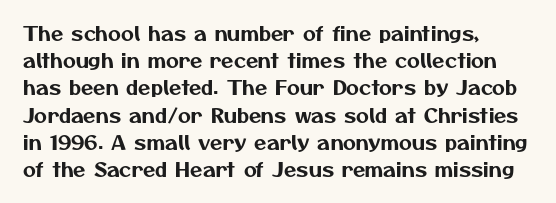
Q: Is the text underlined? A: No.
Q: How is the paragraph aligned? A: Left-aligned.
Q: Is the spacing between letters normal or unusually wide? A: Normal.
Q: Is the spacing between lines tight, normal or loose? A: Normal.
